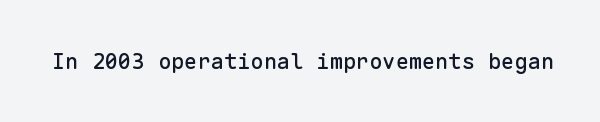
Tall strokes in this sample are plumb rather than angled. Short note: letters normally spaced. Lines of text with bare space underneath.
